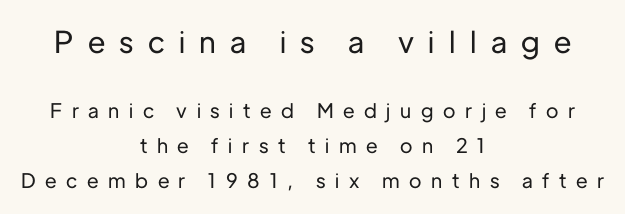
Q: Is the text italic (slanted)? A: No, it is upright.
Q: Is the typeface a serif or a sans-serif typeface? A: Sans-serif.
Q: Is the text underlined? A: No.
Q: How is the paragraph aligned? A: Centered.
Q: Is the spacing between letters normal or unusually wide? A: Unusually wide.
Q: Which block of text is set in a larger size, the first (top) or the second (bottom)? A: The first (top) one.
Q: Width (condensed, normal, or wide)? A: Normal.
Q: Stroke contrast? A: Low.
Q: x-height? A: Medium.
Q: Monospaced? A: No.
